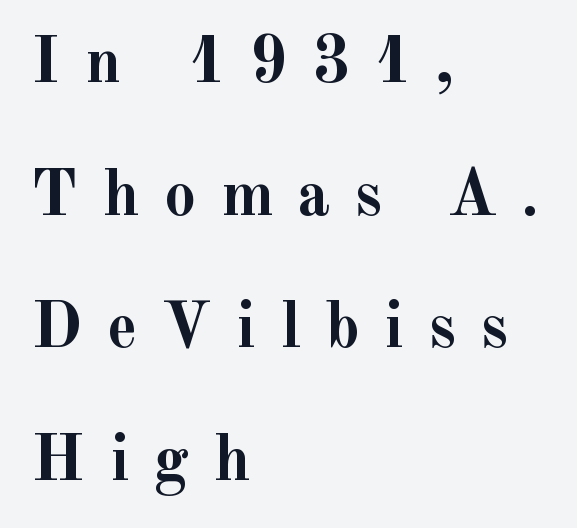
{"serif": "yes", "italic": "no", "bold": "yes", "weight": "semibold", "width": "normal", "x_height": "small", "monospaced": "no", "underline": "no", "align": "left", "line_spacing": "loose", "line_spacing_ratio": 2.04, "letter_spacing": "wide", "letter_spacing_em": 0.37, "glyph_px": 65}
